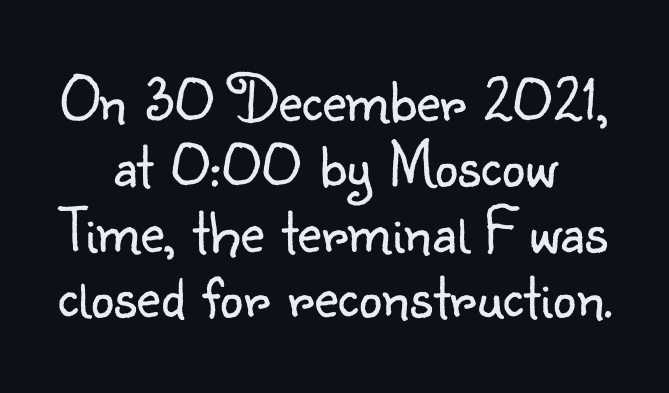
{"serif": "no", "italic": "no", "bold": "no", "weight": "light", "width": "normal", "stroke_contrast": "low", "x_height": "small", "monospaced": "no", "underline": "no", "align": "center", "line_spacing": "tight", "line_spacing_ratio": 0.99, "letter_spacing": "normal", "letter_spacing_em": 0.0, "glyph_px": 66}
